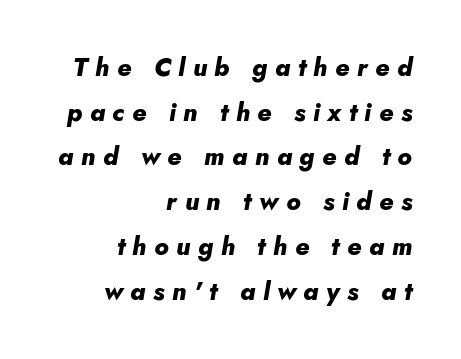
Q: Is the text bold? A: Yes.
Q: Is the text italic (slanted)? A: Yes, it leans right by about 10 degrees.
Q: Is the text underlined? A: No.
Q: How is the paragraph aligned? A: Right-aligned.
Q: Is the spacing between letters normal or unusually wide? A: Unusually wide.
